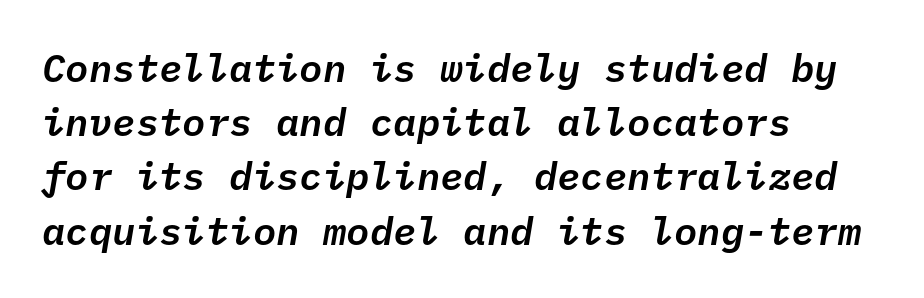
Q: Is the text italic (slanted)? A: Yes, it leans right by about 10 degrees.
Q: Is the text underlined? A: No.
Q: How is the paragraph aligned? A: Left-aligned.
Q: Is the spacing between letters normal or unusually wide? A: Normal.
Q: Is the spacing between lines tight, normal or loose? A: Normal.
Q: Width (condensed, normal, or wide)? A: Normal.
Q: Stroke contrast? A: Low.
Q: x-height? A: Medium.
Q: Monospaced? A: Yes.
